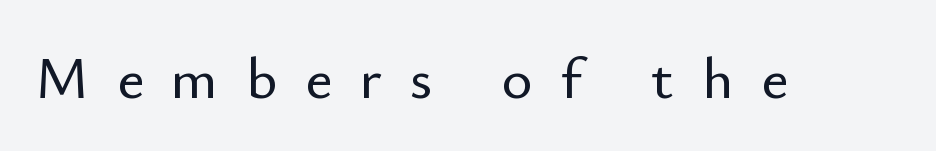
The specimen reads as upright at a glance. Check the space under the baseline: it is left empty. Character widths vary here, with narrow letters taking less room than wide ones. Look at the bottom of the vertical strokes: they stop flat, with no serifs. The tracking reads as deliberately expanded to a designer's eye.
